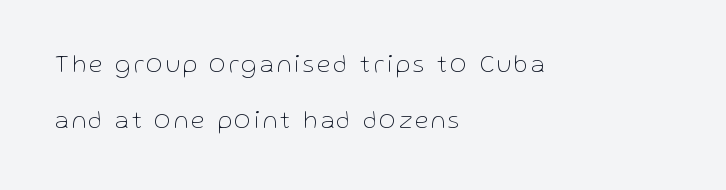
In CSS terms this would be text-align: left. The strokes are not fattened; the text isn't bold. Check under the words: just untouched page. One glance says open: line gaps are wider than usual. You can tell it's not italic because the verticals are truly vertical.
